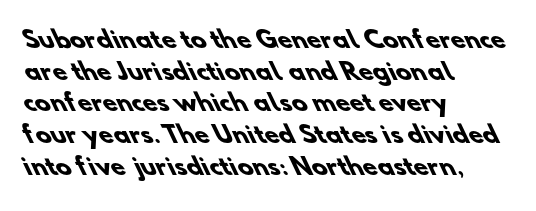
{"bold": "yes", "underline": "no", "align": "left", "line_spacing": "normal", "line_spacing_ratio": 1.38, "letter_spacing": "normal", "letter_spacing_em": 0.0, "glyph_px": 23}
